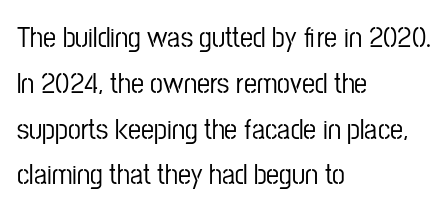
Q: Is the text italic (slanted)? A: No, it is upright.
Q: Is the typeface a serif or a sans-serif typeface? A: Sans-serif.
Q: Is the text underlined? A: No.
Q: How is the paragraph aligned? A: Left-aligned.
Q: Is the spacing between letters normal or unusually wide? A: Normal.
Q: Is the spacing between lines tight, normal or loose? A: Normal.
Q: Width (condensed, normal, or wide)? A: Condensed.
Q: Stroke contrast? A: Low.
Q: x-height? A: Medium.
Q: Monospaced? A: No.
